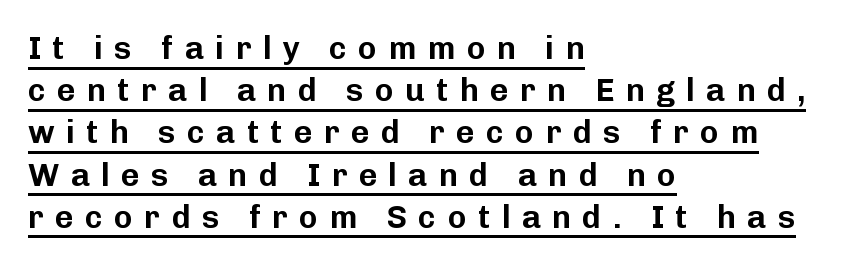
Q: Is the text italic (slanted)? A: No, it is upright.
Q: Is the typeface a serif or a sans-serif typeface? A: Sans-serif.
Q: Is the text underlined? A: Yes.
Q: How is the paragraph aligned? A: Left-aligned.
Q: Is the spacing between letters normal or unusually wide? A: Unusually wide.
Q: Is the spacing between lines tight, normal or loose? A: Normal.
Q: Width (condensed, normal, or wide)? A: Normal.
Q: Stroke contrast? A: Low.
Q: x-height? A: Medium.
Q: Monospaced? A: No.
